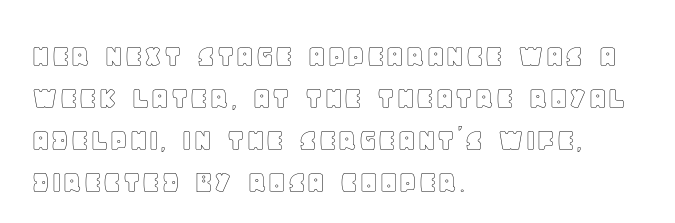
Q: Is the text italic (slanted)? A: No, it is upright.
Q: Is the text underlined? A: No.
Q: How is the paragraph aligned? A: Left-aligned.
Q: Is the spacing between letters normal or unusually wide? A: Normal.
Q: Width (condensed, normal, or wide)? A: Normal.
Q: x-height? A: Large.
Q: Monospaced? A: No.
